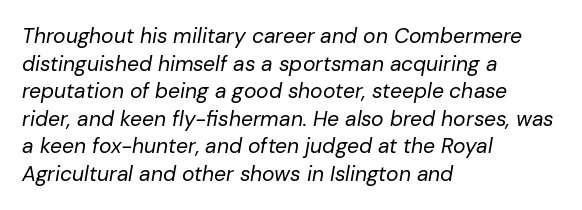
{"italic": "yes", "lean": "right", "slant_degrees": 10, "bold": "no", "underline": "no", "align": "left", "line_spacing": "normal", "line_spacing_ratio": 1.31, "letter_spacing": "normal", "letter_spacing_em": 0.0, "glyph_px": 21}
